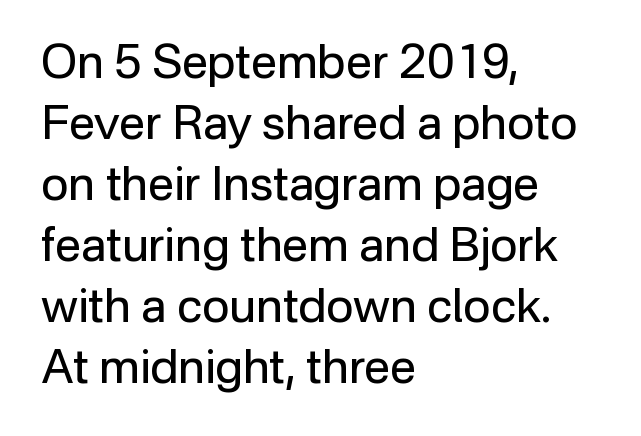
The image shows 47 px regular-weight sans-serif type, upright; set left-aligned, normal line spacing (1.3x), normal letter spacing, not underlined; low stroke contrast and a medium x-height.
